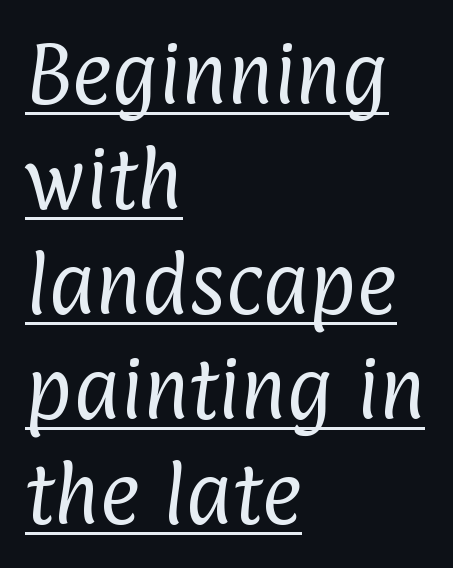
The image shows 69 px regular-weight, condensed sans-serif type; set left-aligned, normal line spacing (1.52x), normal letter spacing, underlined; low stroke contrast and a medium x-height.
